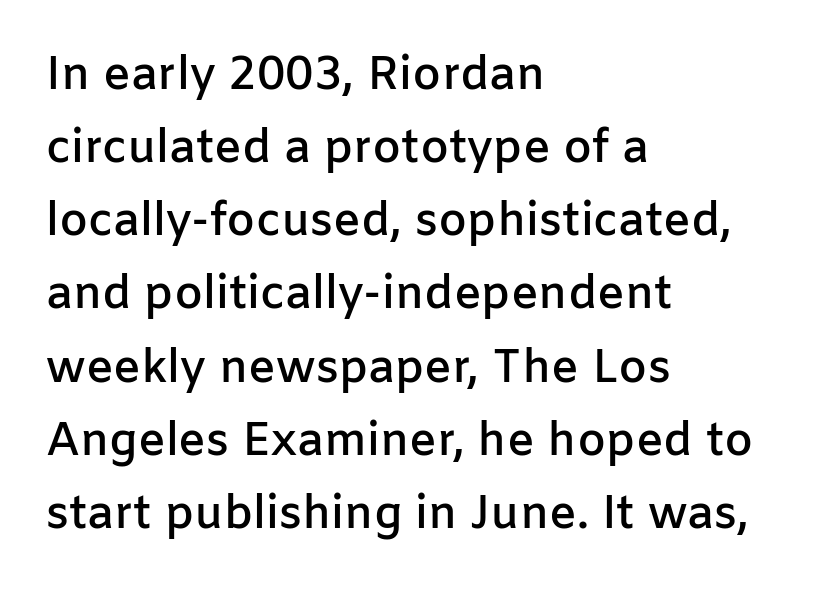
{"serif": "no", "italic": "no", "bold": "semi", "weight": "semibold", "width": "normal", "stroke_contrast": "low", "x_height": "medium", "monospaced": "no", "underline": "no", "align": "left", "line_spacing": "normal", "line_spacing_ratio": 1.59, "letter_spacing": "normal", "letter_spacing_em": 0.0, "glyph_px": 46}
